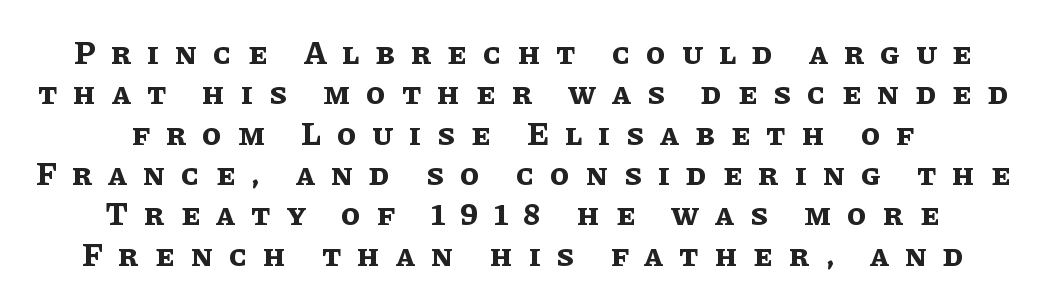
Q: Is the text bold? A: Yes.
Q: Is the text italic (slanted)? A: No, it is upright.
Q: Is the text underlined? A: No.
Q: How is the paragraph aligned? A: Centered.
Q: Is the spacing between letters normal or unusually wide? A: Unusually wide.
Q: Is the spacing between lines tight, normal or loose? A: Normal.
Q: Width (condensed, normal, or wide)? A: Normal.
Q: Stroke contrast? A: Low.
Q: x-height? A: Large.
Q: Monospaced? A: No.
